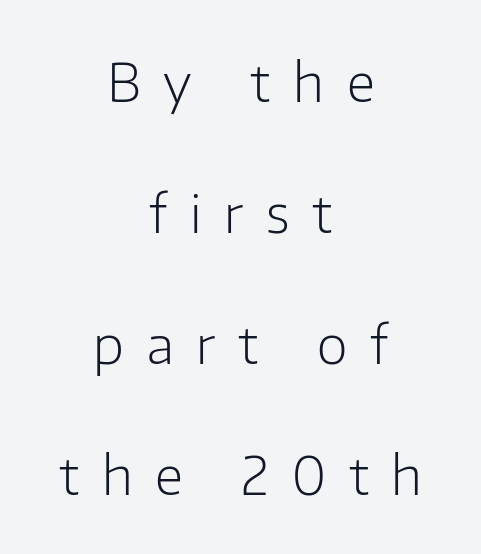
Words float on clear page, feet unadorned. A typesetter would call this proportional, since set widths differ per character. Does the lettering tilt? It doesn't — this is upright. What stands out about the letter spacing? Its width — letters are far apart. The lines in this sample share a center point and differ in where they start and stop. In terms of leading, this rendering errs on the spacious side.
